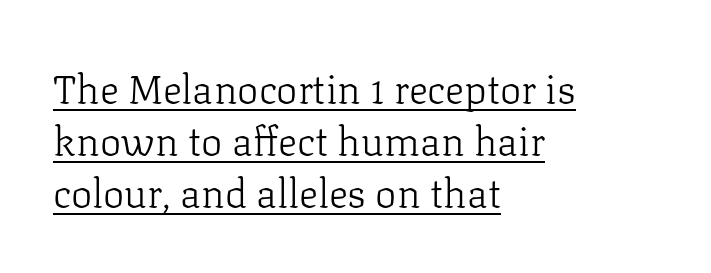
The image shows 40 px light serif type, upright; set left-aligned, normal line spacing (1.3x), normal letter spacing, underlined; low stroke contrast and a medium x-height.
